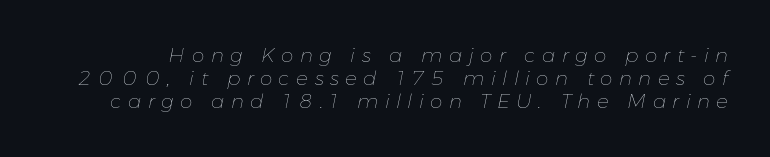
The image shows 20 px text type, italic (leaning right); set line spacing 1.16x, unusually wide letter spacing (+0.32 em), not underlined.
